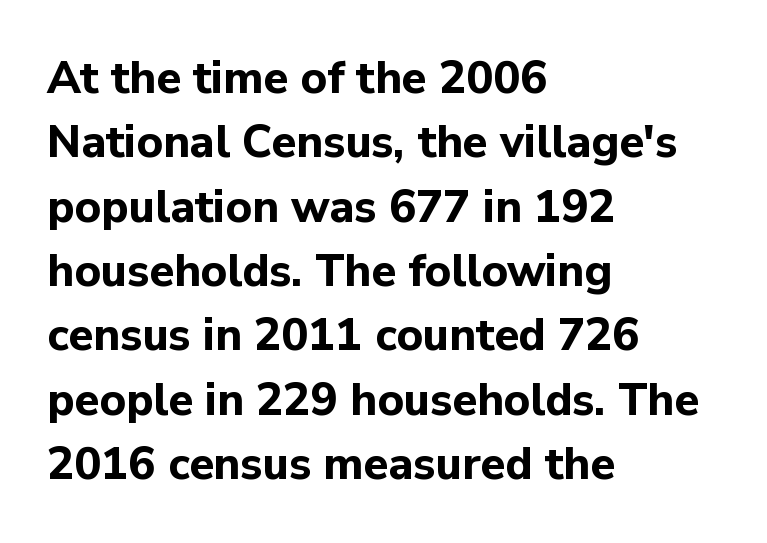
The image shows 45 px bold sans-serif type, upright; set left-aligned, normal line spacing (1.43x), normal letter spacing, not underlined; low stroke contrast and a medium x-height.
